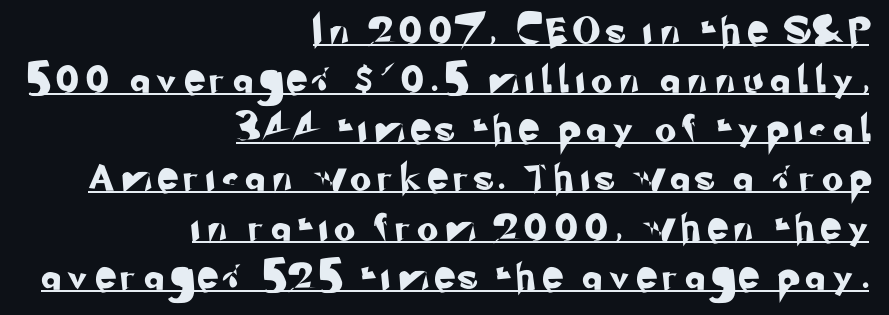
Q: Is the text underlined? A: Yes.
Q: How is the paragraph aligned? A: Right-aligned.
Q: Is the spacing between letters normal or unusually wide? A: Unusually wide.
